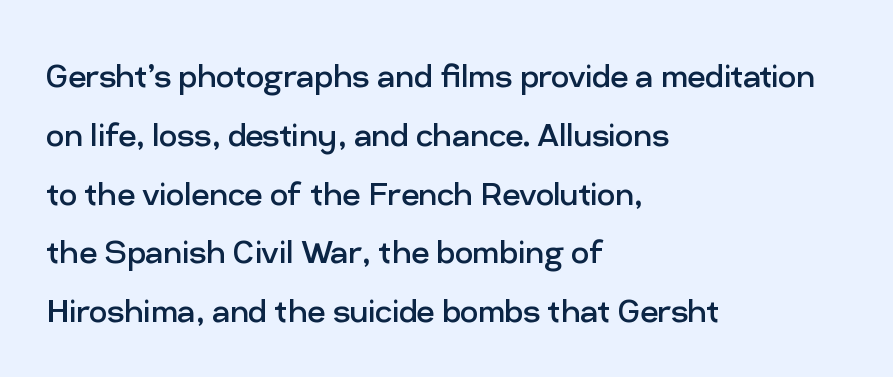
The designer left line spacing at the default. Beneath every word, the page is bare. Stems here are at most as thick as an everyday book face. Spacing verdict: proportional, widths tailored to each character.
